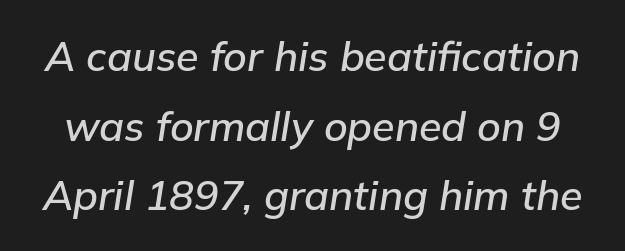
The letters are slanted; this is an italic face. The letters sit at their default tracking, neither squeezed nor spread. The lines sit at an ordinary, default distance from one another. The words here are not underlined.
